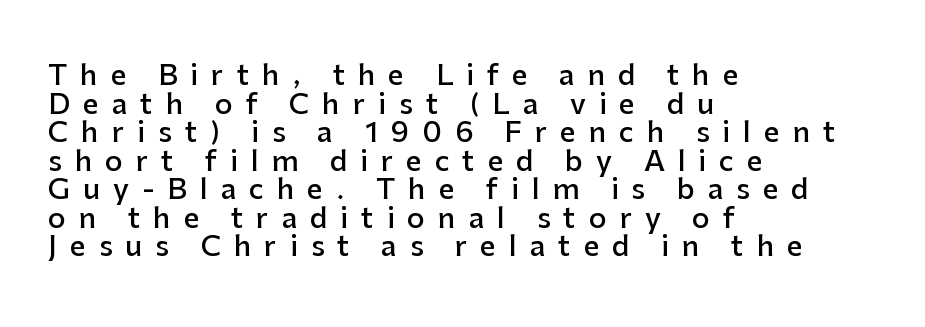
Q: Is the text bold? A: Semi-bold.
Q: Is the text italic (slanted)? A: No, it is upright.
Q: Is the typeface a serif or a sans-serif typeface? A: Sans-serif.
Q: Is the text underlined? A: No.
Q: How is the paragraph aligned? A: Left-aligned.
Q: Is the spacing between letters normal or unusually wide? A: Unusually wide.
Q: Is the spacing between lines tight, normal or loose? A: Tight.
Q: Width (condensed, normal, or wide)? A: Normal.
Q: Stroke contrast? A: Low.
Q: x-height? A: Medium.
Q: Monospaced? A: No.
